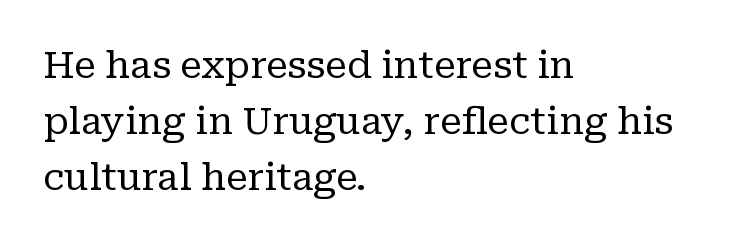
{"serif": "yes", "italic": "no", "bold": "no", "weight": "regular", "width": "normal", "stroke_contrast": "low", "x_height": "medium", "monospaced": "no", "underline": "no", "align": "left", "line_spacing": "normal", "line_spacing_ratio": 1.52, "letter_spacing": "normal", "letter_spacing_em": 0.0, "glyph_px": 37}
